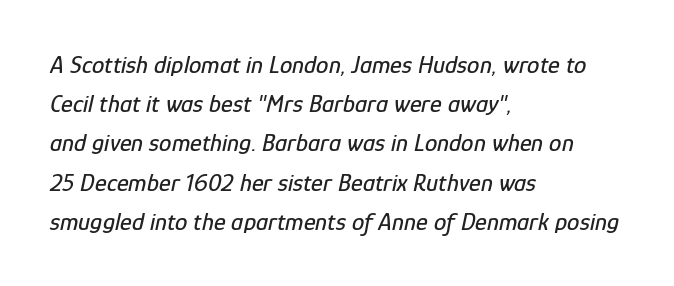
The image shows 25 px text type, italic (leaning right); set left-aligned, normal line spacing (1.57x), normal letter spacing, not underlined.
